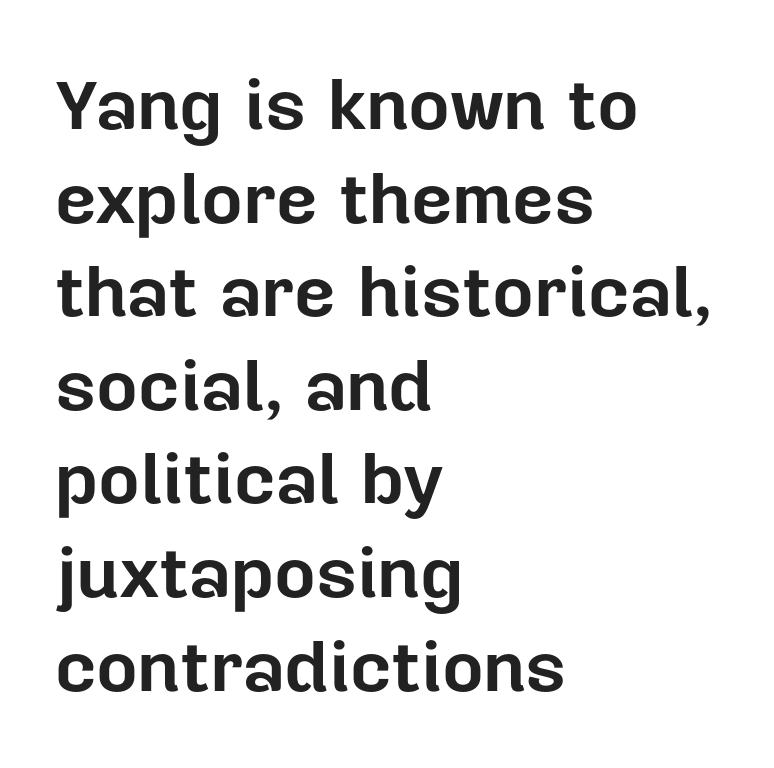
Upright lettering throughout. This rendering features lettering with no underline. Horizontal alignment here is leftward, the default for most running prose. This sample has the flowing, uneven cadence of proportional lettering. You can tell from the bare stems that sans-serif type was used. Typesetter's note: full bold, strokes at maximum text heaviness.
